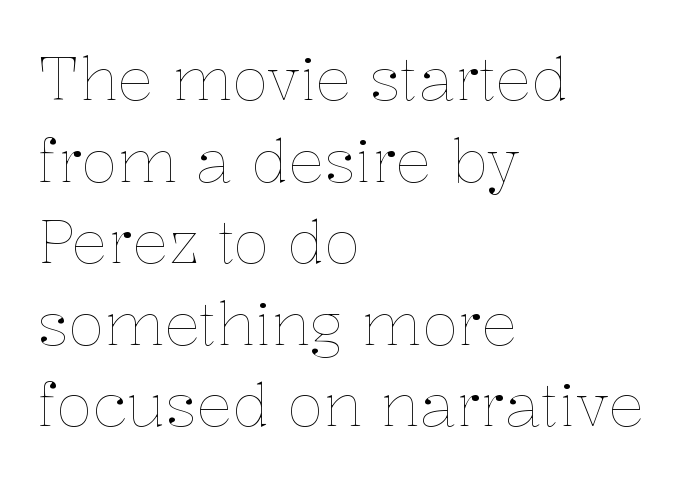
The image shows 60 px thin type, upright; set left-aligned, normal line spacing (1.36x), normal letter spacing, not underlined; low stroke contrast and a medium x-height.
